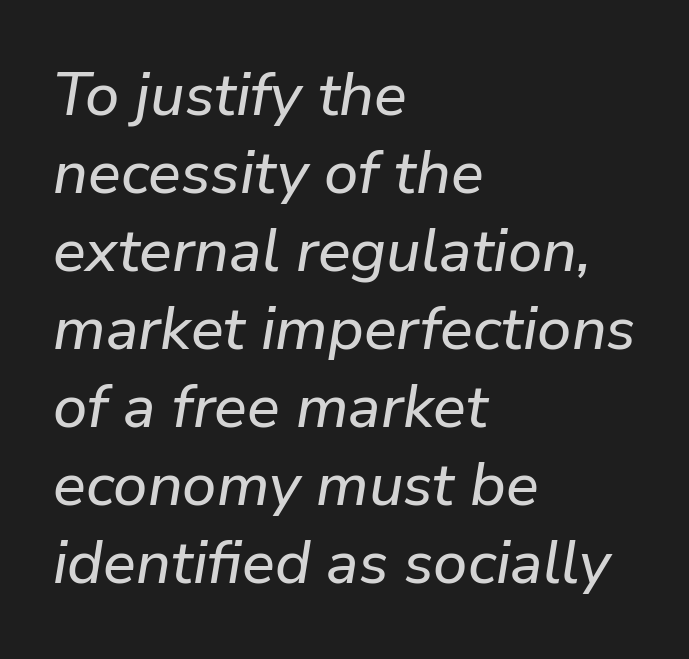
Descenders are the only things crossing below the line. Is this a fixed-width face? No — the glyphs have proportional, varying widths. In CSS terms this would be text-align: left. This sample keeps an unexceptional amount of space between lines.
